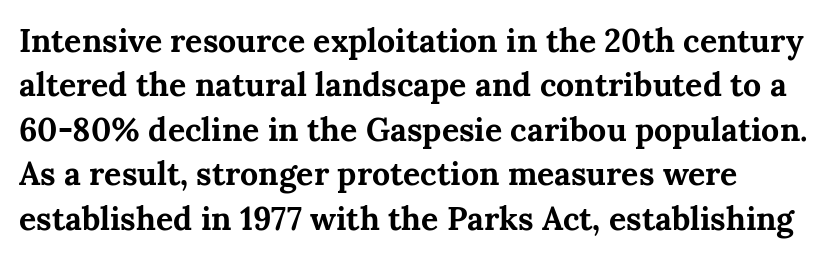
The image shows 32 px bold serif type, upright; set normal line spacing (1.39x), normal letter spacing, not underlined; medium stroke contrast and a medium x-height.
